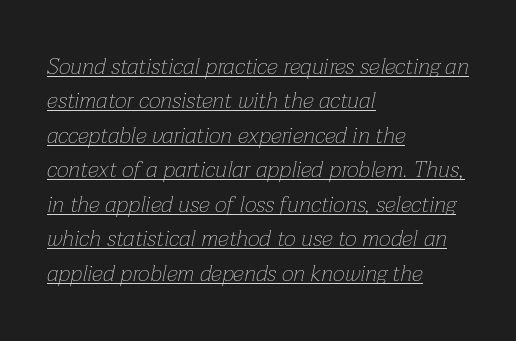
The image shows 23 px text type, italic (leaning right); set left-aligned, normal line spacing (1.5x), normal letter spacing, underlined.
